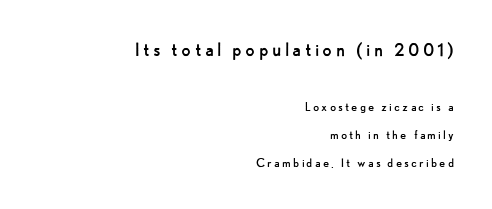
The rendering anchors every line to the right-hand side. Bigger letters appear in the top chunk; the bottom chunk is reduced. Plain, unruled lines of type. Baseline-to-baseline distance is far greater than the letter height. Is the stroke heavy? The answer is a plain regular-or-lighter. Italic: no, the glyphs are upright roman.
